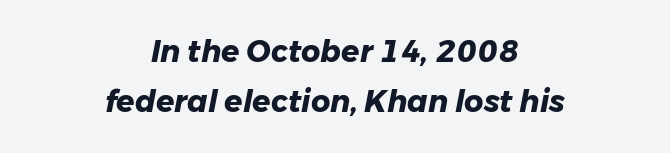
Line spacing here is normal. Quick note: italic. If you folded the block vertically in half, each line would mirror itself in length. Plain, unruled lines of type.
